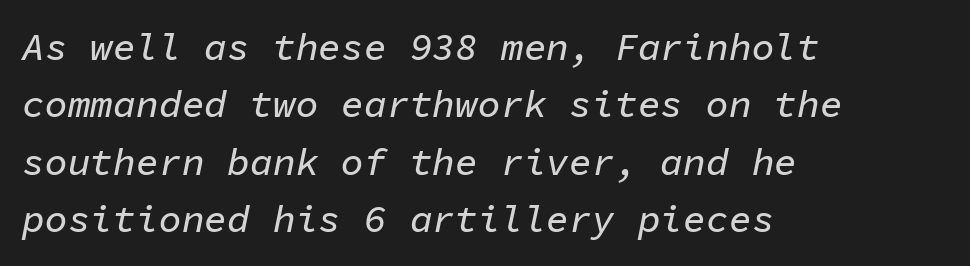
{"italic": "yes", "lean": "right", "slant_degrees": 11, "width": "normal", "stroke_contrast": "low", "x_height": "medium", "monospaced": "yes", "underline": "no", "align": "left", "line_spacing": "normal", "line_spacing_ratio": 1.51, "letter_spacing": "normal", "letter_spacing_em": 0.0, "glyph_px": 38}
